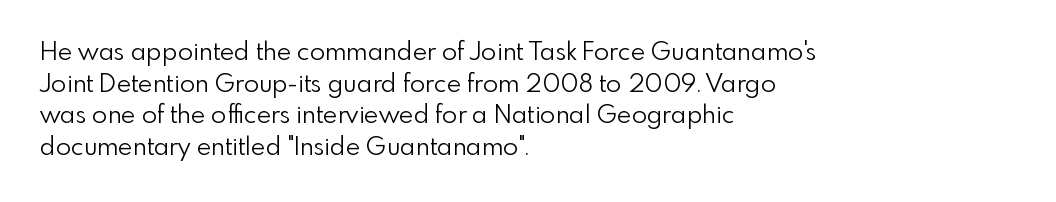
Q: Is the text bold? A: No.
Q: Is the text italic (slanted)? A: No, it is upright.
Q: Is the text underlined? A: No.
Q: How is the paragraph aligned? A: Left-aligned.
Q: Is the spacing between letters normal or unusually wide? A: Normal.
Q: Is the spacing between lines tight, normal or loose? A: Normal.
